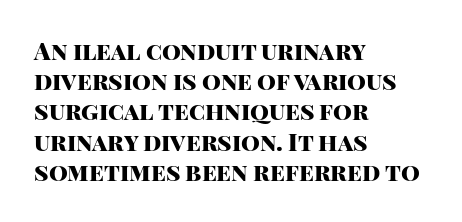
Q: Is the text bold? A: Yes.
Q: Is the text italic (slanted)? A: No, it is upright.
Q: Is the text underlined? A: No.
Q: How is the paragraph aligned? A: Left-aligned.
Q: Is the spacing between letters normal or unusually wide? A: Normal.
Q: Is the spacing between lines tight, normal or loose? A: Normal.
